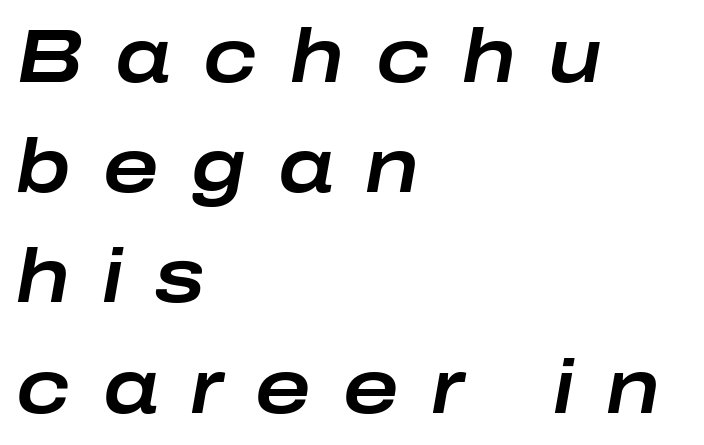
Q: Is the text italic (slanted)? A: Yes, it leans right by about 10 degrees.
Q: Is the text underlined? A: No.
Q: How is the paragraph aligned? A: Left-aligned.
Q: Is the spacing between letters normal or unusually wide? A: Unusually wide.
Q: Is the spacing between lines tight, normal or loose? A: Normal.
Q: Width (condensed, normal, or wide)? A: Wide.
Q: Stroke contrast? A: Low.
Q: x-height? A: Medium.
Q: Monospaced? A: No.
